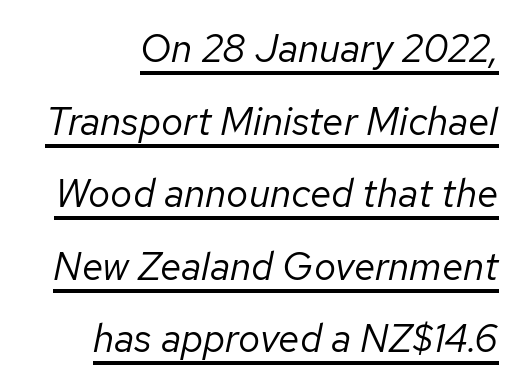
{"italic": "yes", "lean": "right", "slant_degrees": 12, "bold": "no", "weight": "regular", "width": "normal", "stroke_contrast": "low", "x_height": "medium", "monospaced": "no", "underline": "yes", "line_spacing_ratio": 1.86, "letter_spacing": "normal", "letter_spacing_em": 0.0, "glyph_px": 39}
